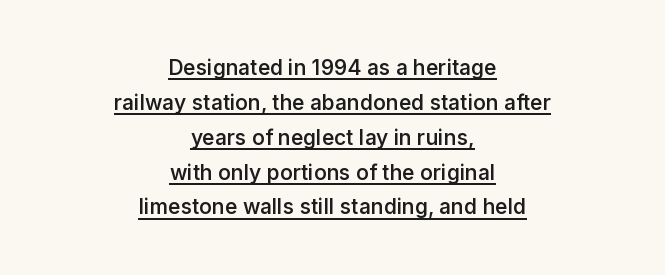
Q: Is the text bold? A: Semi-bold.
Q: Is the text italic (slanted)? A: No, it is upright.
Q: Is the text underlined? A: Yes.
Q: How is the paragraph aligned? A: Centered.
Q: Is the spacing between letters normal or unusually wide? A: Normal.
Q: Is the spacing between lines tight, normal or loose? A: Normal.
